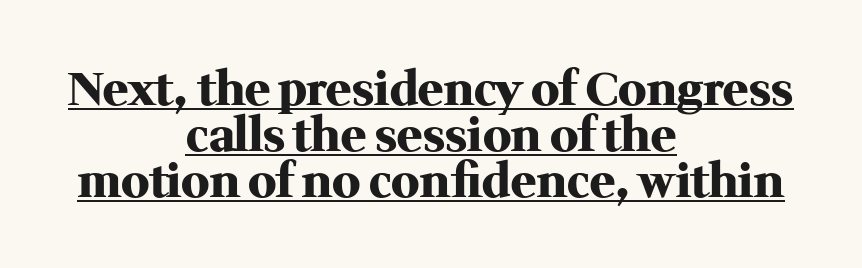
Q: Is the text bold? A: Yes.
Q: Is the text italic (slanted)? A: No, it is upright.
Q: Is the typeface a serif or a sans-serif typeface? A: Serif.
Q: Is the text underlined? A: Yes.
Q: How is the paragraph aligned? A: Centered.
Q: Is the spacing between letters normal or unusually wide? A: Normal.
Q: Is the spacing between lines tight, normal or loose? A: Tight.
Q: Width (condensed, normal, or wide)? A: Normal.
Q: Stroke contrast? A: Medium.
Q: x-height? A: Medium.
Q: Monospaced? A: No.
